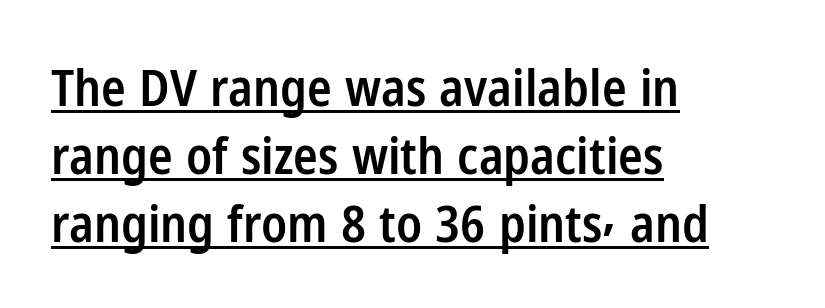
Q: Is the text bold? A: Semi-bold.
Q: Is the text italic (slanted)? A: No, it is upright.
Q: Is the typeface a serif or a sans-serif typeface? A: Sans-serif.
Q: Is the text underlined? A: Yes.
Q: How is the paragraph aligned? A: Left-aligned.
Q: Is the spacing between letters normal or unusually wide? A: Normal.
Q: Is the spacing between lines tight, normal or loose? A: Normal.
Q: Width (condensed, normal, or wide)? A: Condensed.
Q: Stroke contrast? A: Low.
Q: x-height? A: Medium.
Q: Monospaced? A: No.
